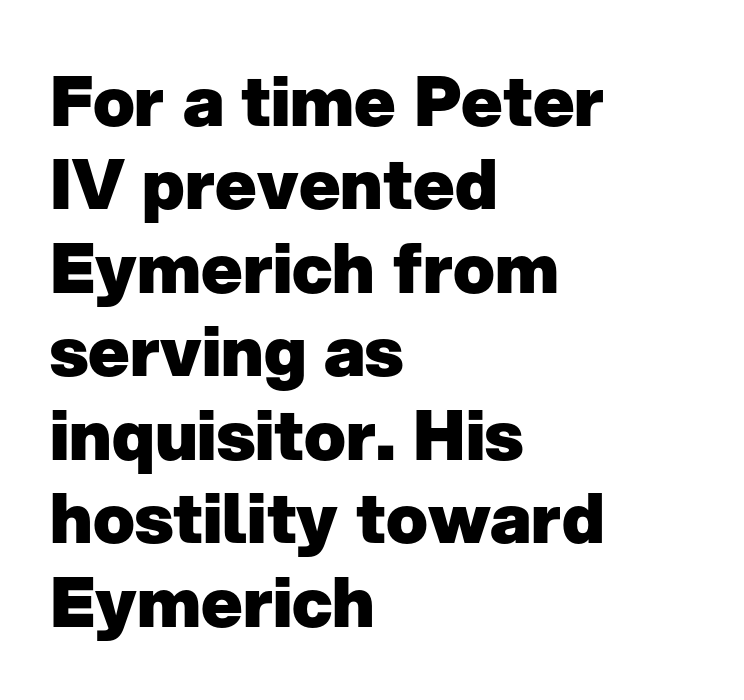
Q: Is the text bold? A: Yes.
Q: Is the text italic (slanted)? A: No, it is upright.
Q: Is the typeface a serif or a sans-serif typeface? A: Sans-serif.
Q: Is the text underlined? A: No.
Q: How is the paragraph aligned? A: Left-aligned.
Q: Is the spacing between letters normal or unusually wide? A: Normal.
Q: Width (condensed, normal, or wide)? A: Normal.
Q: Stroke contrast? A: Low.
Q: x-height? A: Medium.
Q: Monospaced? A: No.
